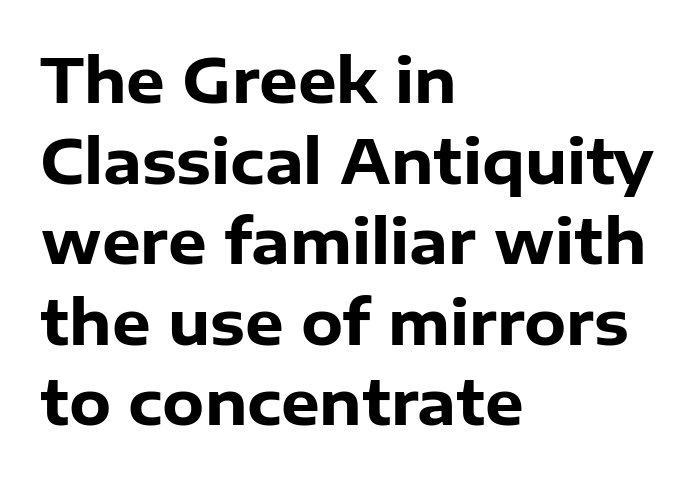
The image shows 61 px heavy sans-serif type, upright; set left-aligned, normal line spacing (1.32x), normal letter spacing, not underlined; low stroke contrast and a medium x-height.
